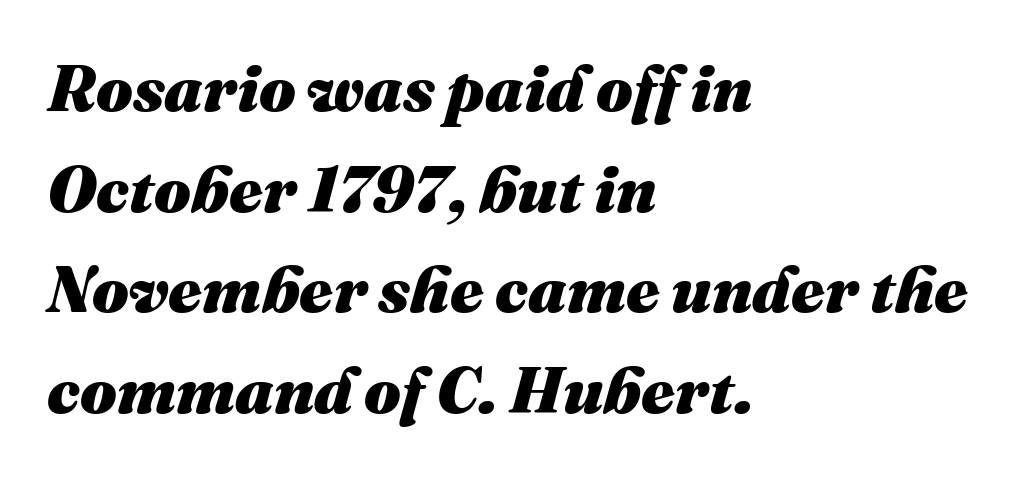
Q: Is the text bold? A: Yes.
Q: Is the text italic (slanted)? A: Yes, it leans right by about 16 degrees.
Q: Is the text underlined? A: No.
Q: How is the paragraph aligned? A: Left-aligned.
Q: Is the spacing between letters normal or unusually wide? A: Normal.
Q: Is the spacing between lines tight, normal or loose? A: Normal.
Q: Width (condensed, normal, or wide)? A: Normal.
Q: Stroke contrast? A: Medium.
Q: x-height? A: Medium.
Q: Monospaced? A: No.
